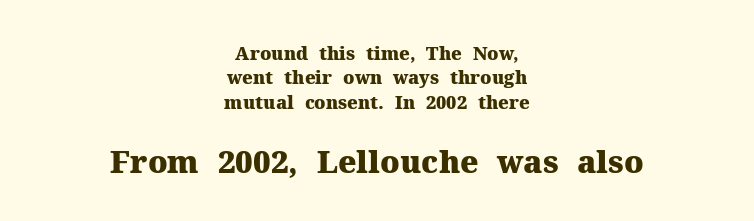
{"serif": "yes", "italic": "no", "bold": "yes", "weight": "heavy", "width": "normal", "stroke_contrast": "medium", "x_height": "medium", "monospaced": "no", "underline": "no", "align": "center", "line_spacing": "normal", "line_spacing_ratio": 1.35, "letter_spacing": "normal", "letter_spacing_em": 0.0, "larger_block": "second", "size_ratio": 1.72, "glyph_px": 31}
